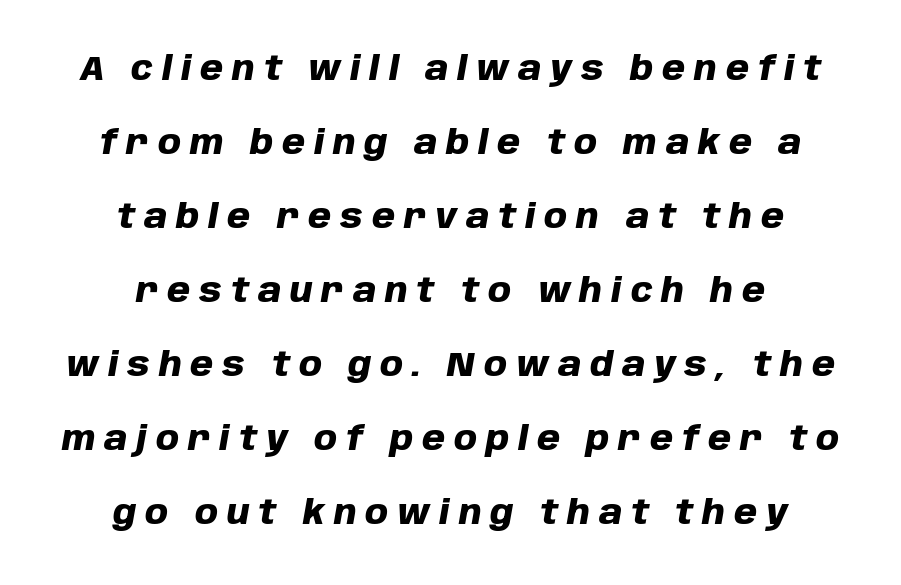
Descenders are the only things crossing below the line. The letterforms stand isolated, each surrounded by extra space. The rendering uses natural spacing where letterforms have individual widths. Every letter is thick-stroked: bold, no question. Caption: multi-line text, centered on the measure. Posture: slanted.
